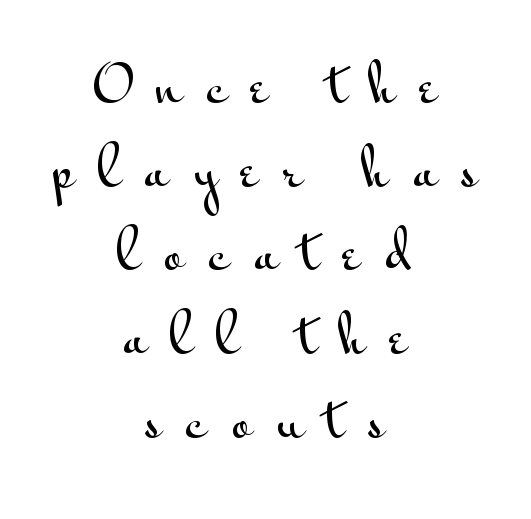
Alignment: centered. Words float on clear page, feet unadorned. The face used here is proportionally spaced, like ordinary book or web type. The text was rendered using a sans face with plain stroke endings. Students, note that the glyphs here are deliberately spaced far apart.
